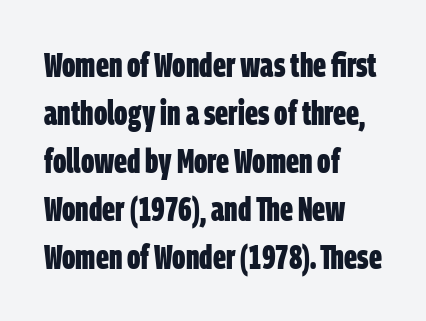
Q: Is the text bold? A: Yes.
Q: Is the typeface a serif or a sans-serif typeface? A: Sans-serif.
Q: Is the text underlined? A: No.
Q: How is the paragraph aligned? A: Left-aligned.
Q: Is the spacing between letters normal or unusually wide? A: Normal.
Q: Is the spacing between lines tight, normal or loose? A: Normal.
Q: Width (condensed, normal, or wide)? A: Condensed.
Q: Stroke contrast? A: Low.
Q: x-height? A: Large.
Q: Monospaced? A: No.
